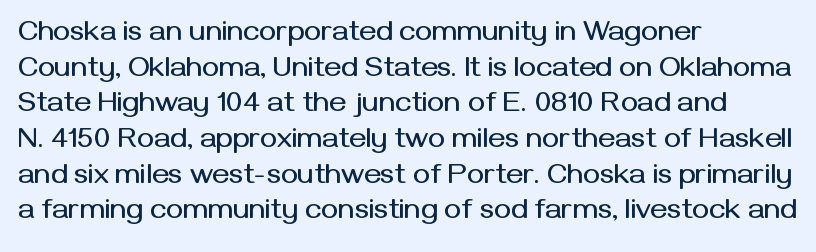
{"serif": "no", "italic": "no", "width": "normal", "stroke_contrast": "medium", "x_height": "medium", "monospaced": "no", "underline": "no", "align": "left", "line_spacing_ratio": 1.23, "letter_spacing": "normal", "letter_spacing_em": 0.0, "glyph_px": 29}
